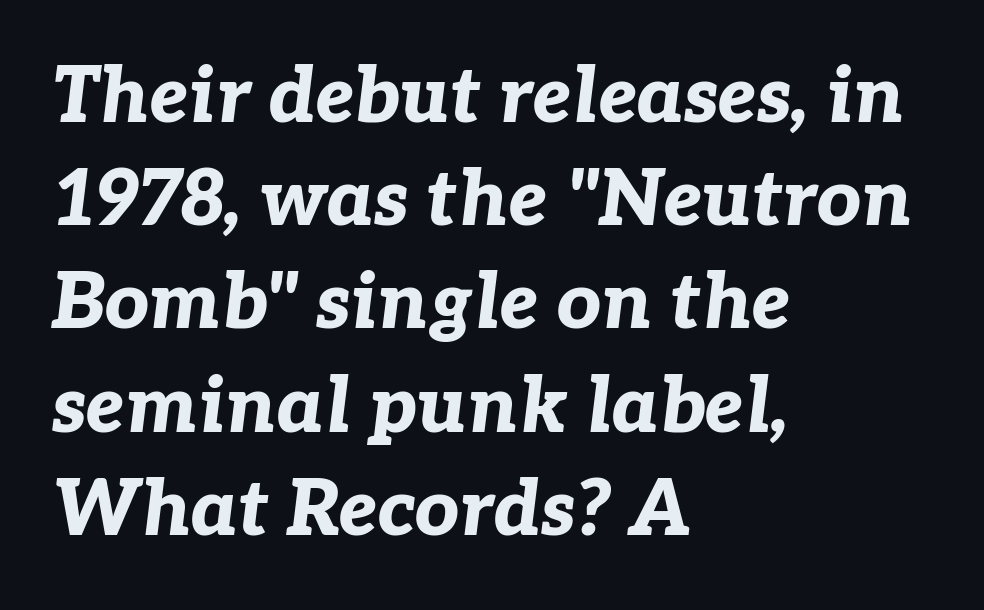
The image shows 77 px bold type, italic (leaning right); set left-aligned, normal line spacing (1.34x), normal letter spacing, not underlined; low stroke contrast and a medium x-height.
